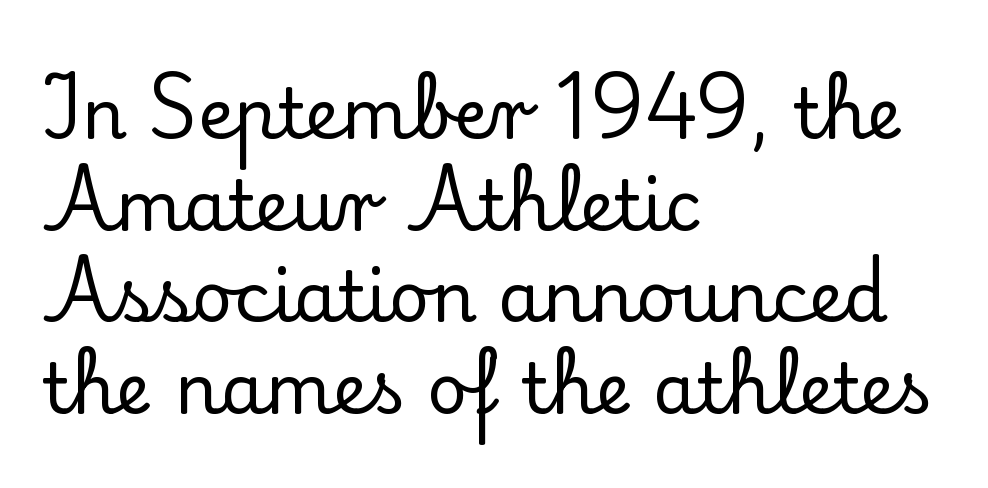
{"serif": "yes", "italic": "no", "width": "normal", "stroke_contrast": "low", "x_height": "small", "monospaced": "no", "underline": "no", "align": "left", "line_spacing": "normal", "line_spacing_ratio": 1.31, "letter_spacing": "normal", "letter_spacing_em": 0.0, "glyph_px": 70}
